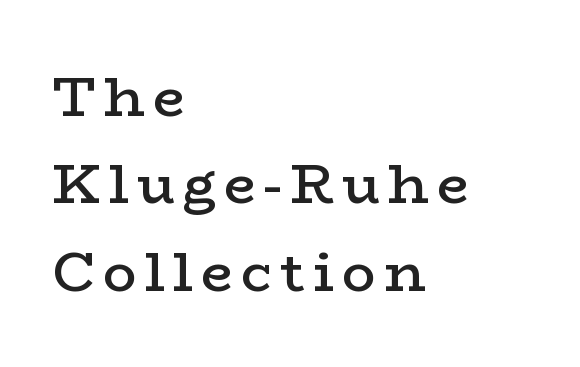
Check under the words: just untouched page. These lines are rendered in a variable-pitch font. The axis of the letterforms is exactly vertical. Horizontal alignment here is leftward, the default for most running prose. Line spacing here is normal.
